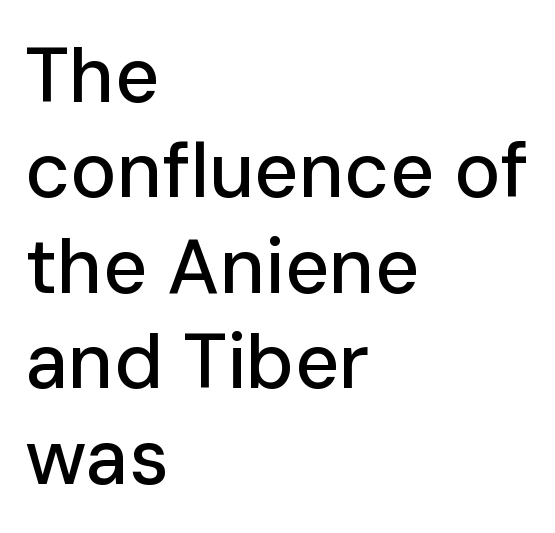
The image shows 77 px sans-serif type, upright; set left-aligned, line spacing 1.24x, normal letter spacing, not underlined; low stroke contrast and a medium x-height.
